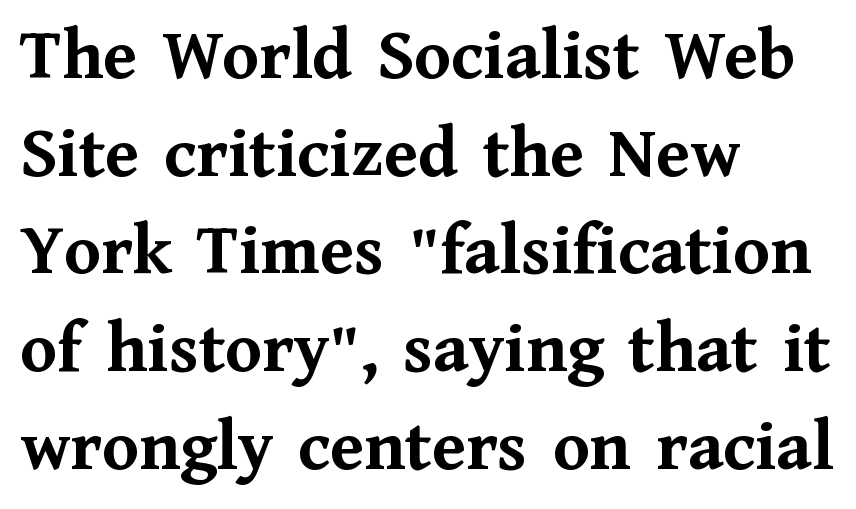
{"serif": "yes", "italic": "no", "bold": "yes", "weight": "semibold", "width": "normal", "stroke_contrast": "medium", "x_height": "medium", "monospaced": "no", "underline": "no", "align": "left", "line_spacing": "normal", "line_spacing_ratio": 1.32, "letter_spacing": "normal", "letter_spacing_em": 0.0, "glyph_px": 74}
